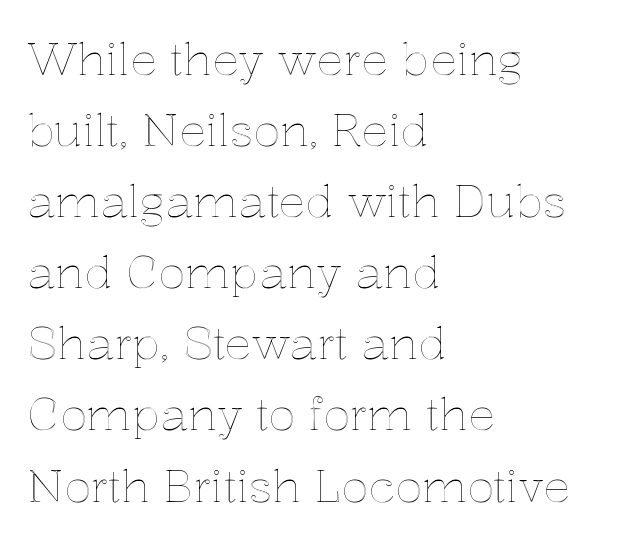
The image shows 45 px text type, upright; set left-aligned, normal line spacing (1.58x), normal letter spacing, not underlined; a medium x-height.
